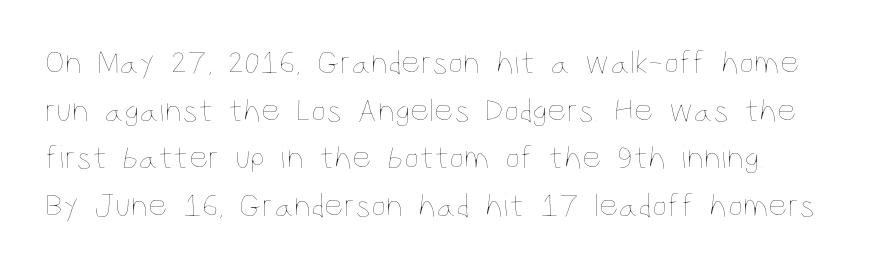
{"italic": "no", "bold": "no", "weight": "thin", "width": "condensed", "stroke_contrast": "low", "x_height": "large", "monospaced": "no", "underline": "no", "line_spacing": "normal", "line_spacing_ratio": 1.4, "letter_spacing": "normal", "letter_spacing_em": 0.0, "glyph_px": 34}
